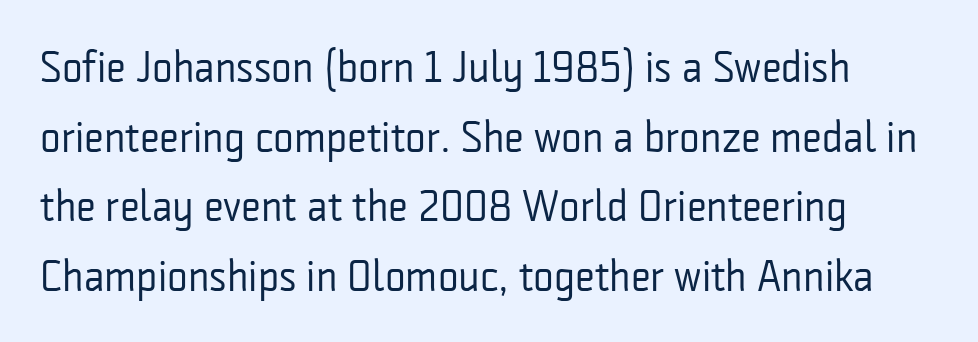
{"serif": "no", "italic": "no", "bold": "no", "weight": "regular", "width": "condensed", "stroke_contrast": "low", "x_height": "medium", "monospaced": "no", "underline": "no", "align": "left", "line_spacing": "normal", "line_spacing_ratio": 1.58, "letter_spacing": "normal", "letter_spacing_em": 0.0, "glyph_px": 44}
